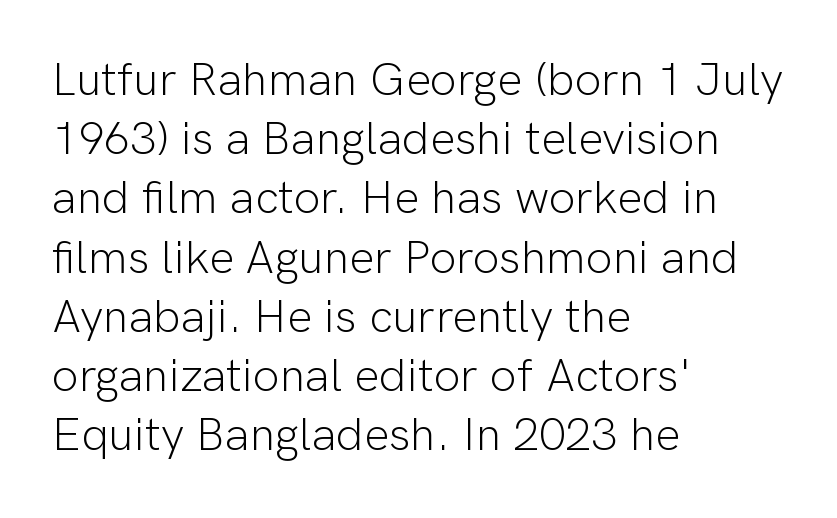
Q: Is the text bold? A: No.
Q: Is the text italic (slanted)? A: No, it is upright.
Q: Is the typeface a serif or a sans-serif typeface? A: Sans-serif.
Q: Is the text underlined? A: No.
Q: How is the paragraph aligned? A: Left-aligned.
Q: Is the spacing between letters normal or unusually wide? A: Normal.
Q: Is the spacing between lines tight, normal or loose? A: Normal.
Q: Width (condensed, normal, or wide)? A: Normal.
Q: Stroke contrast? A: Low.
Q: x-height? A: Medium.
Q: Monospaced? A: No.
